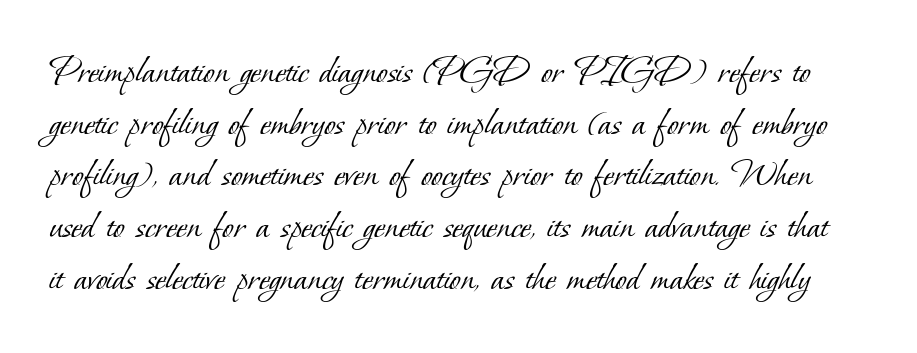
The image shows 41 px light serif type; set normal line spacing (1.26x), normal letter spacing, not underlined; low stroke contrast and a small x-height.
